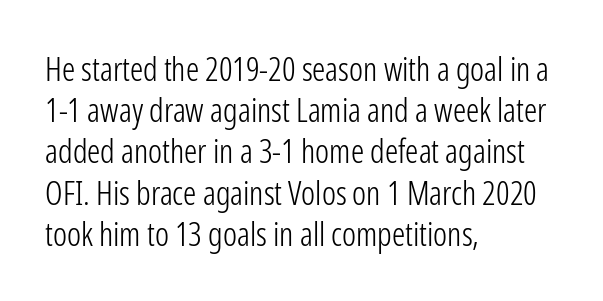
If you measured baseline to baseline, you'd find a middling distance. Descenders are the only things crossing below the line. Students, note that the glyphs here touch the page at normal intervals. Summary of weight: not heavy and not bold. The passage shown is typed in a proportional face where columns would drift.
